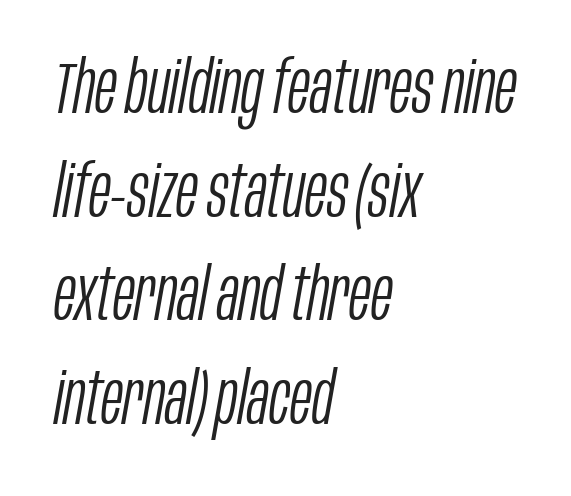
Short note: letters normally spaced. A typesetter would call this leading conventional body-copy spacing. A student would call this left alignment; a typographer would say flush left, rag right. Here the designer chose a conventional face with non-uniform glyph widths.
